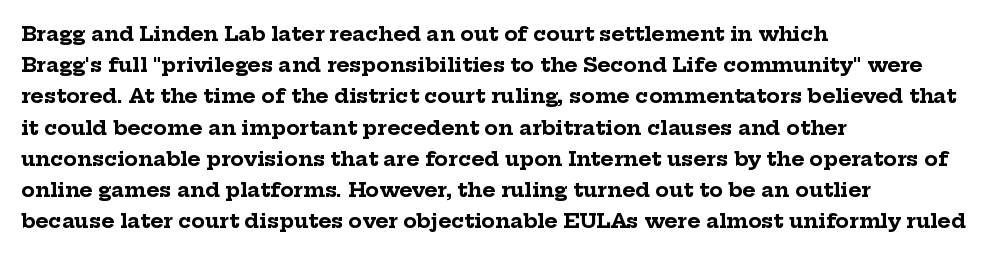
{"italic": "no", "bold": "yes", "underline": "no", "align": "left", "line_spacing": "normal", "line_spacing_ratio": 1.56, "letter_spacing": "normal", "letter_spacing_em": 0.0, "glyph_px": 20}
